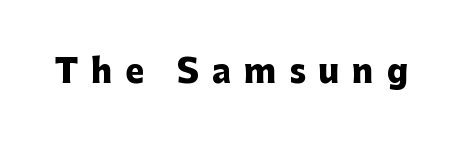
How are the letters spaced? Widely, with obvious added tracking. Plain, unruled lines of type. These lines are rendered in a variable-pitch font. Examine the stroke ends and you'll find no serifs. Strokes here are thick enough to call this a true bold.
